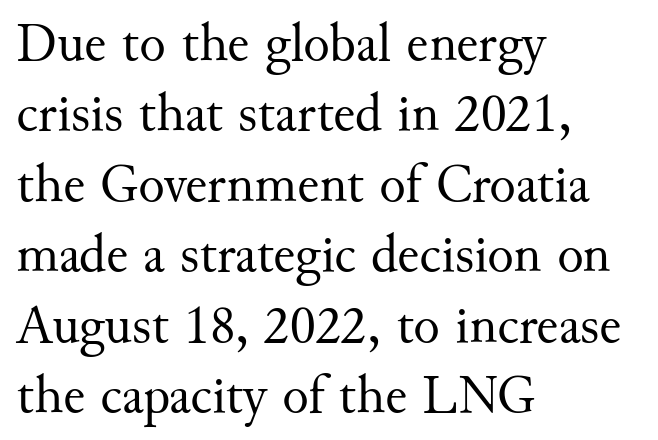
Q: Is the text bold? A: No.
Q: Is the text italic (slanted)? A: No, it is upright.
Q: Is the typeface a serif or a sans-serif typeface? A: Serif.
Q: Is the text underlined? A: No.
Q: How is the paragraph aligned? A: Left-aligned.
Q: Is the spacing between letters normal or unusually wide? A: Normal.
Q: Is the spacing between lines tight, normal or loose? A: Normal.
Q: Width (condensed, normal, or wide)? A: Normal.
Q: Stroke contrast? A: Medium.
Q: x-height? A: Small.
Q: Monospaced? A: No.
